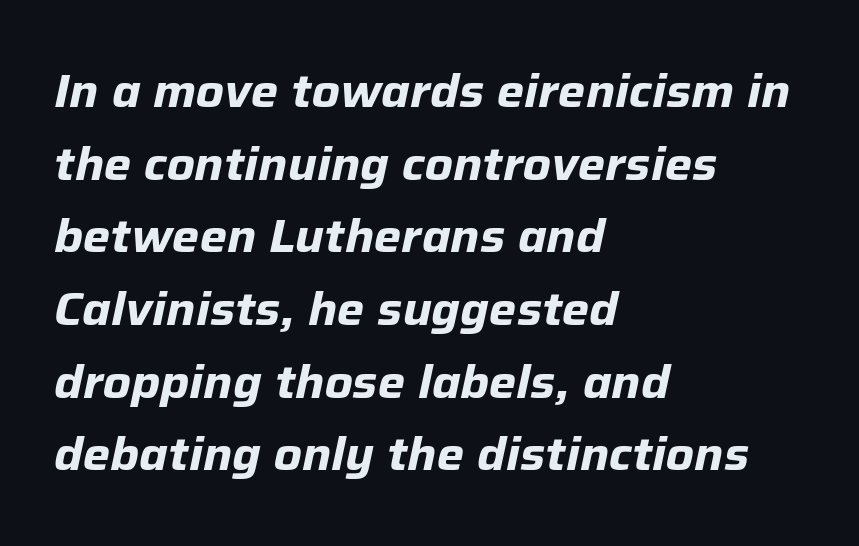
Is this a fixed-width face? No — the glyphs have proportional, varying widths. An italicized treatment has been applied to the whole sample. Summary of vertical rhythm: regular, with standard interline spacing. Summary of weight: heavy, a full bold. A typesetter would call this zero additional tracking.
